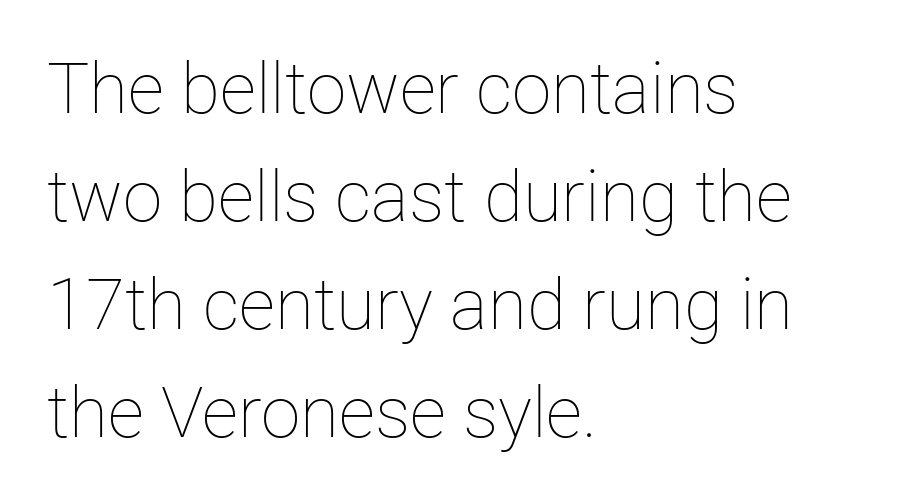
The image shows 71 px thin type, upright; set left-aligned, normal line spacing (1.52x), normal letter spacing, not underlined; low stroke contrast and a medium x-height.
